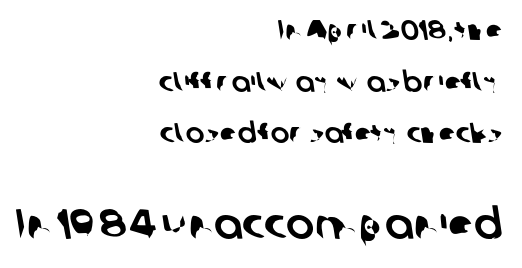
Type without underlining. Does the type have serifs? No, each stem ends abruptly. Block two is the big one; block one sits smaller above it. Each word holds together tightly as a unit, with standard inter-letter gaps. Where is the straight margin? On the right.
